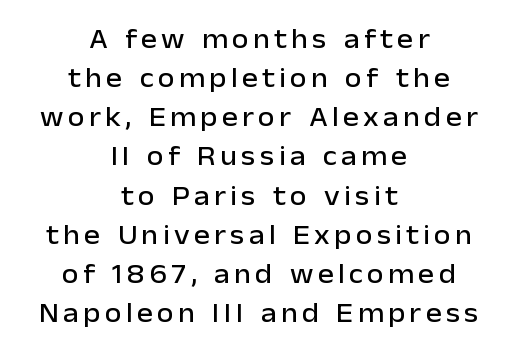
The image shows 27 px text type, upright; set centered, normal line spacing (1.45x), not underlined.
